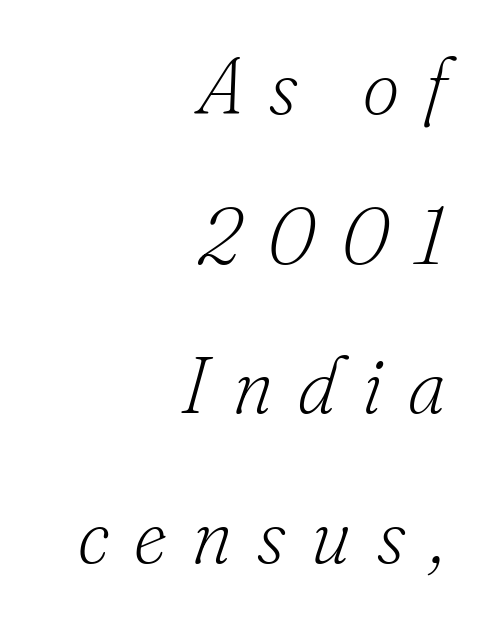
{"serif": "yes", "italic": "yes", "lean": "right", "slant_degrees": 16, "bold": "no", "weight": "light", "width": "normal", "stroke_contrast": "low", "x_height": "small", "monospaced": "no", "underline": "no", "align": "right", "line_spacing_ratio": 1.87, "letter_spacing": "wide", "letter_spacing_em": 0.32, "glyph_px": 80}
